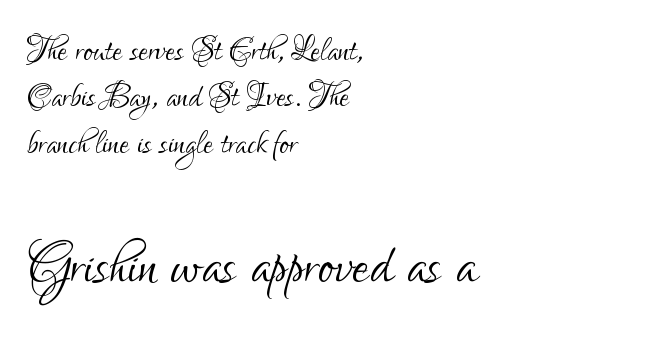
{"serif": "no", "bold": "no", "weight": "light", "width": "condensed", "stroke_contrast": "low", "x_height": "small", "monospaced": "no", "underline": "no", "align": "left", "line_spacing": "tight", "line_spacing_ratio": 1.08, "letter_spacing": "normal", "letter_spacing_em": 0.0, "larger_block": "second", "size_ratio": 1.74, "glyph_px": 75}
